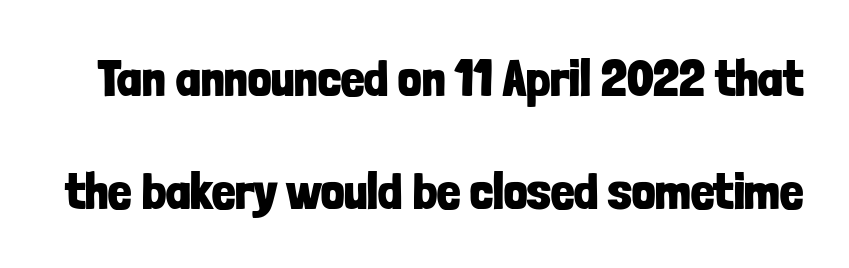
Look at the tracking — it's just the regular setting, nothing added. Varying glyph widths throughout — classic text-font behaviour. Descenders are the only things crossing below the line. Style check: upright. Plenty of ink on the page — the face is bold. What's the leading like? Stretched, with rows far apart.
